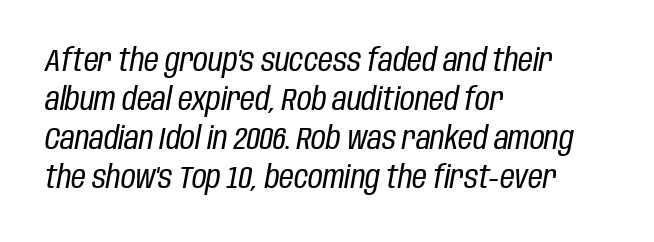
{"italic": "yes", "lean": "right", "slant_degrees": 10, "bold": "no", "weight": "regular", "width": "condensed", "stroke_contrast": "low", "x_height": "large", "monospaced": "no", "underline": "no", "align": "left", "line_spacing_ratio": 1.22, "letter_spacing": "normal", "letter_spacing_em": 0.0, "glyph_px": 32}
